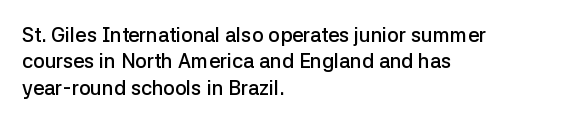
{"italic": "no", "bold": "semi", "underline": "no", "align": "left", "line_spacing": "normal", "line_spacing_ratio": 1.32, "letter_spacing": "normal", "letter_spacing_em": 0.0, "glyph_px": 20}
